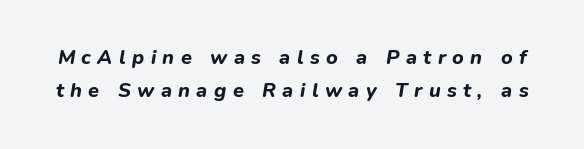
{"italic": "yes", "lean": "right", "slant_degrees": 9, "bold": "yes", "underline": "no", "line_spacing": "normal", "line_spacing_ratio": 1.67, "letter_spacing": "wide", "letter_spacing_em": 0.32, "glyph_px": 20}
